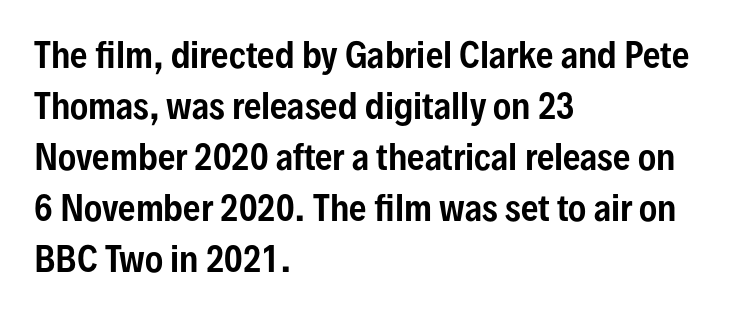
The image shows 34 px condensed sans-serif type, upright; set left-aligned, normal line spacing (1.5x), normal letter spacing, not underlined; low stroke contrast and a medium x-height.
